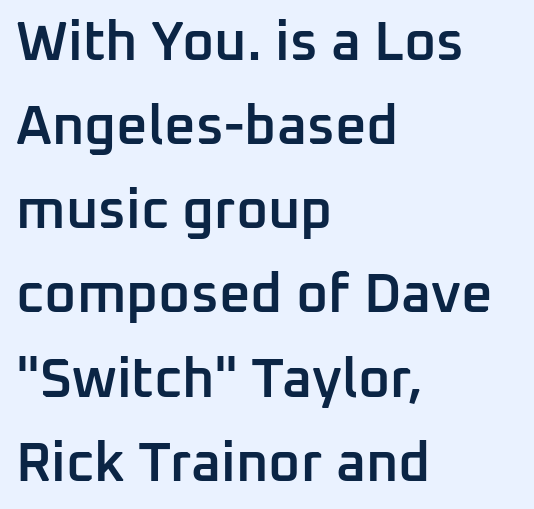
Q: Is the text bold? A: Semi-bold.
Q: Is the text italic (slanted)? A: No, it is upright.
Q: Is the typeface a serif or a sans-serif typeface? A: Sans-serif.
Q: Is the text underlined? A: No.
Q: How is the paragraph aligned? A: Left-aligned.
Q: Is the spacing between letters normal or unusually wide? A: Normal.
Q: Is the spacing between lines tight, normal or loose? A: Normal.
Q: Width (condensed, normal, or wide)? A: Normal.
Q: Stroke contrast? A: Low.
Q: x-height? A: Medium.
Q: Monospaced? A: No.
